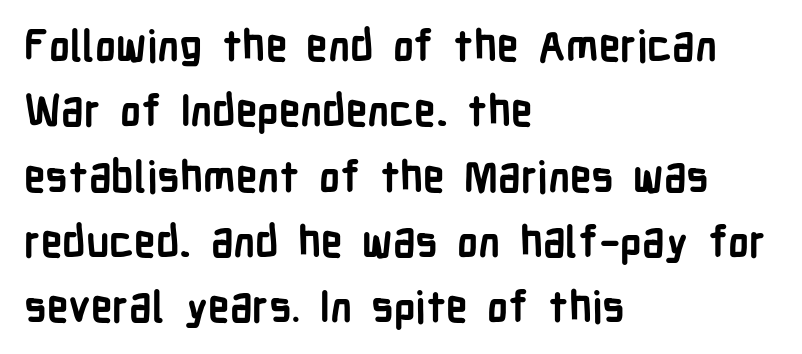
{"serif": "no", "italic": "no", "bold": "yes", "weight": "semibold", "width": "condensed", "stroke_contrast": "low", "x_height": "medium", "monospaced": "no", "underline": "no", "align": "left", "line_spacing": "normal", "line_spacing_ratio": 1.52, "letter_spacing": "normal", "letter_spacing_em": 0.0, "glyph_px": 43}
